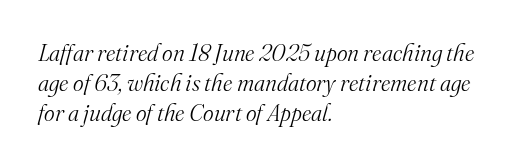
The image shows 23 px text type, italic (leaning right); set left-aligned, normal line spacing (1.31x), normal letter spacing, not underlined.
